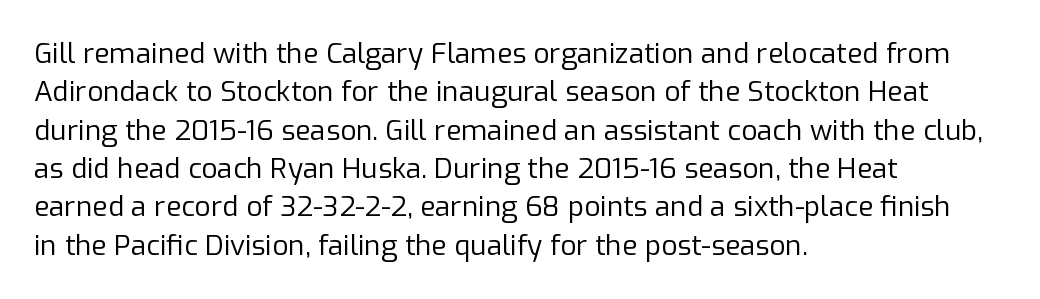
The paragraph shown leans on its left margin. The specimen omits any rule beneath the text block's lines. The passage shown stacks its lines at a standard gap. Are there feet on the stems? There aren't — it's a sans. Standard letterfit; no display-style spreading of the glyphs. The letters look calm and open, with moderate or lighter stems.
